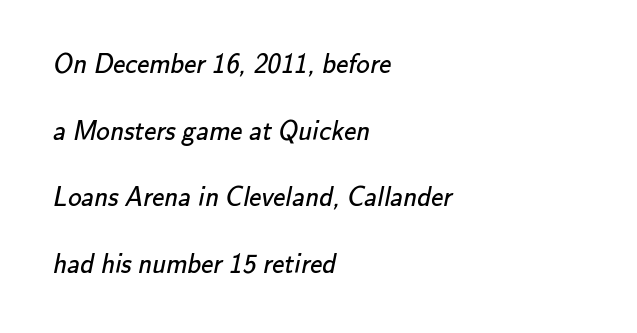
The image shows 27 px text type; set left-aligned, loose line spacing (2.47x), normal letter spacing, not underlined.
